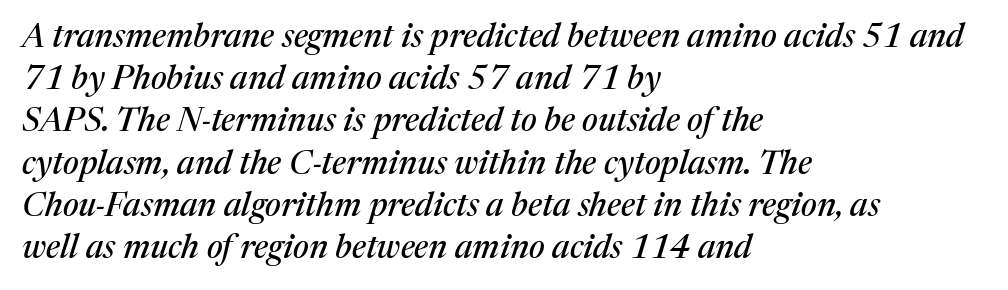
The image shows 33 px serif type, italic (leaning right); set left-aligned, normal line spacing (1.28x), normal letter spacing, not underlined; medium stroke contrast and a medium x-height.
